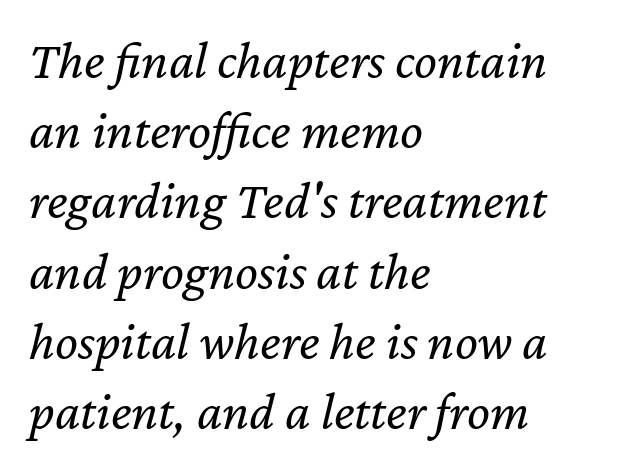
The face used here is rendered with its standard letterfit. The weight would be labelled regular, book, light, or lighter still. If you drew a ruler down the left edge, every line would touch it. A bare baseline throughout the passage. Regarding leading, the lines here are spaced in the standard way. Emphasis-style slanted type is in use.
